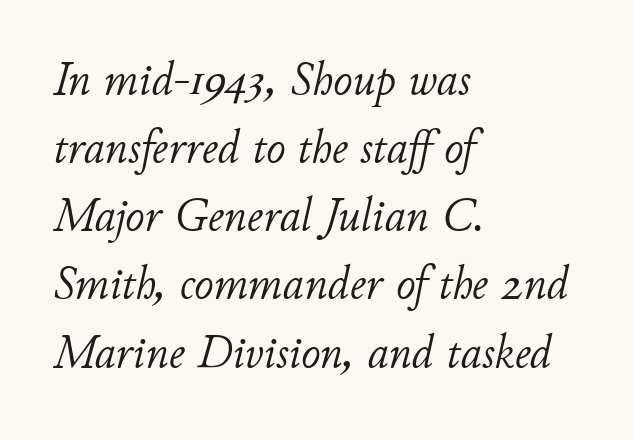
Q: Is the text bold? A: No.
Q: Is the text italic (slanted)? A: Yes, it leans right by about 11 degrees.
Q: Is the text underlined? A: No.
Q: How is the paragraph aligned? A: Left-aligned.
Q: Is the spacing between letters normal or unusually wide? A: Normal.
Q: Is the spacing between lines tight, normal or loose? A: Normal.
Q: Width (condensed, normal, or wide)? A: Normal.
Q: Stroke contrast? A: Low.
Q: x-height? A: Small.
Q: Monospaced? A: No.
